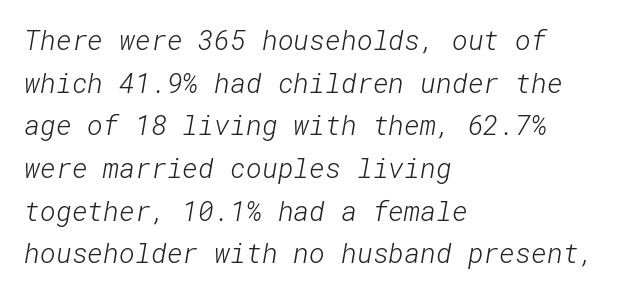
The image shows 27 px text type; set left-aligned, normal line spacing (1.58x), normal letter spacing, not underlined.
